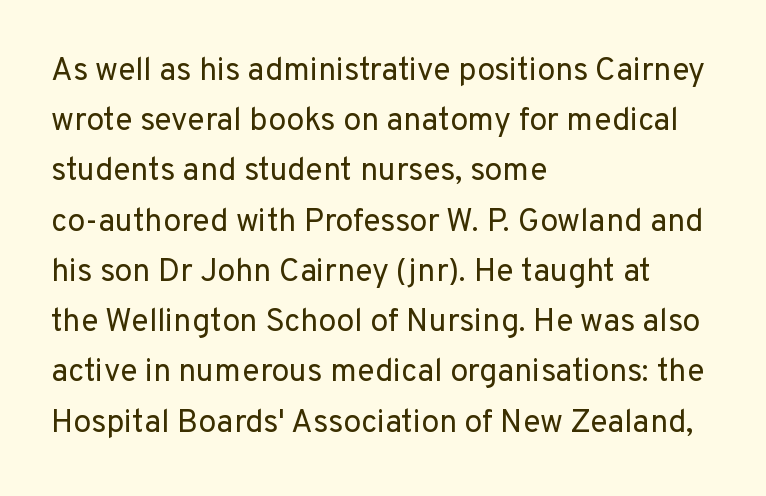
Q: Is the text bold? A: No.
Q: Is the text italic (slanted)? A: No, it is upright.
Q: Is the typeface a serif or a sans-serif typeface? A: Sans-serif.
Q: Is the text underlined? A: No.
Q: How is the paragraph aligned? A: Left-aligned.
Q: Is the spacing between letters normal or unusually wide? A: Normal.
Q: Is the spacing between lines tight, normal or loose? A: Normal.
Q: Width (condensed, normal, or wide)? A: Normal.
Q: Stroke contrast? A: Low.
Q: x-height? A: Medium.
Q: Monospaced? A: No.
